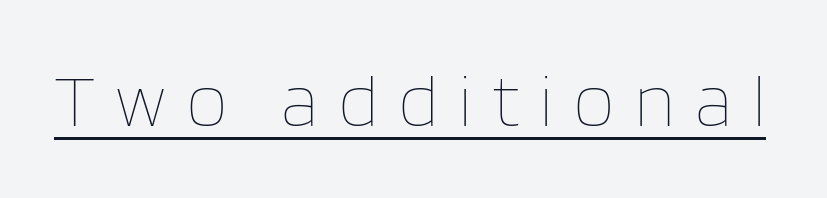
The image shows 75 px thin type, upright; set unusually wide letter spacing (+0.26 em), underlined; low stroke contrast and a large x-height.
